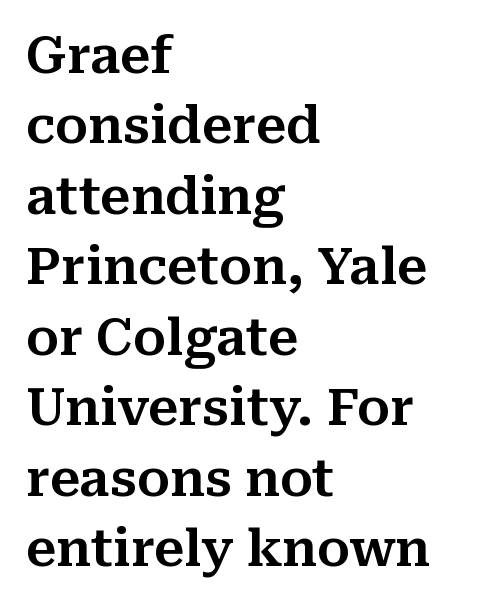
Q: Is the text italic (slanted)? A: No, it is upright.
Q: Is the typeface a serif or a sans-serif typeface? A: Serif.
Q: Is the text underlined? A: No.
Q: How is the paragraph aligned? A: Left-aligned.
Q: Is the spacing between letters normal or unusually wide? A: Normal.
Q: Is the spacing between lines tight, normal or loose? A: Normal.
Q: Width (condensed, normal, or wide)? A: Normal.
Q: Stroke contrast? A: Medium.
Q: x-height? A: Medium.
Q: Monospaced? A: No.
